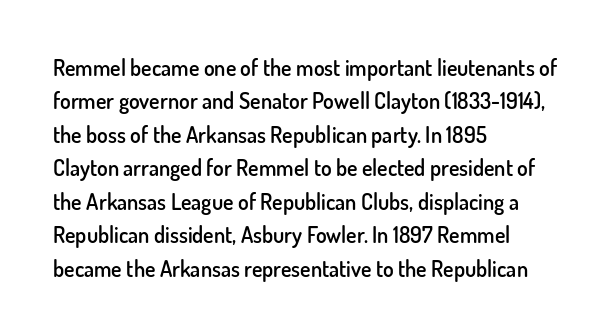
Q: Is the text bold? A: Semi-bold.
Q: Is the text italic (slanted)? A: No, it is upright.
Q: Is the text underlined? A: No.
Q: How is the paragraph aligned? A: Left-aligned.
Q: Is the spacing between letters normal or unusually wide? A: Normal.
Q: Is the spacing between lines tight, normal or loose? A: Normal.
